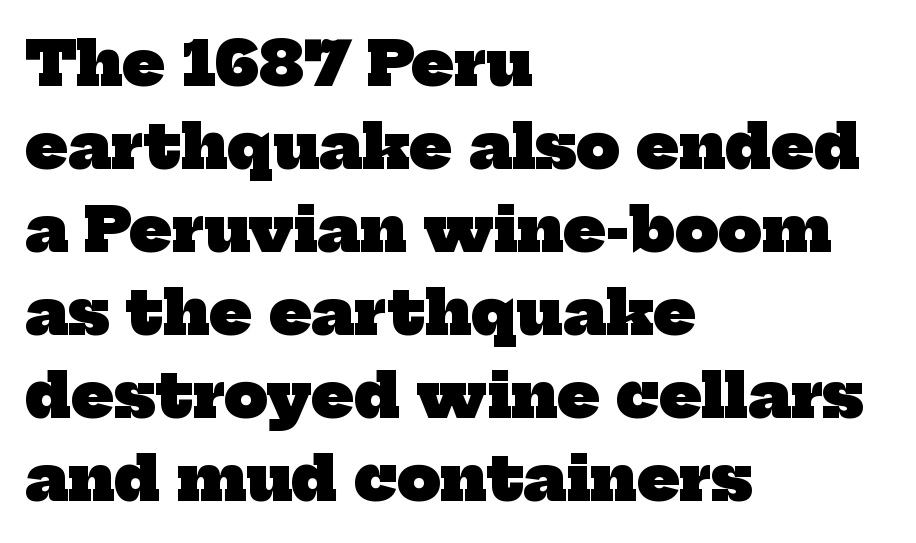
{"serif": "yes", "bold": "yes", "weight": "heavy", "width": "normal", "stroke_contrast": "low", "x_height": "medium", "monospaced": "no", "underline": "no", "align": "left", "line_spacing": "normal", "line_spacing_ratio": 1.36, "letter_spacing": "normal", "letter_spacing_em": 0.0, "glyph_px": 61}
